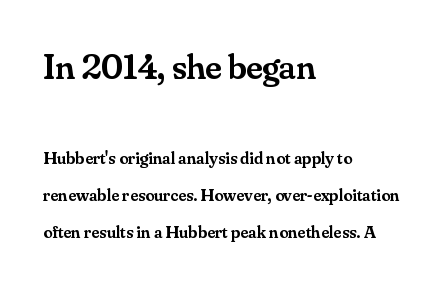
The designer gave the opening block more size than the closing block. Typographically, this falls in the serif category. Caption: multi-line text, flush left, ragged right. The face used here is proportionally spaced, like ordinary book or web type. Anything drawn beneath the words? Only blank space.
